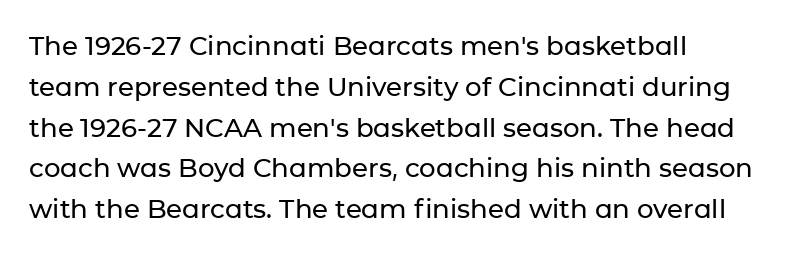
Underline: absent. This sample uses plain, unmodified letter spacing. The line-height multiplier appears to be the usual default. It's the straight-up-and-down kind of type.
